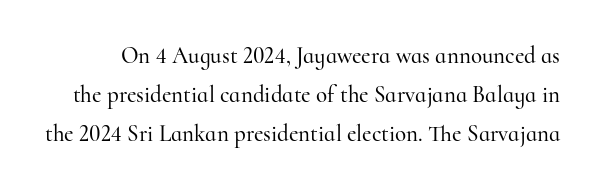
The image shows 23 px text type, upright; set normal line spacing (1.7x), normal letter spacing, not underlined.
